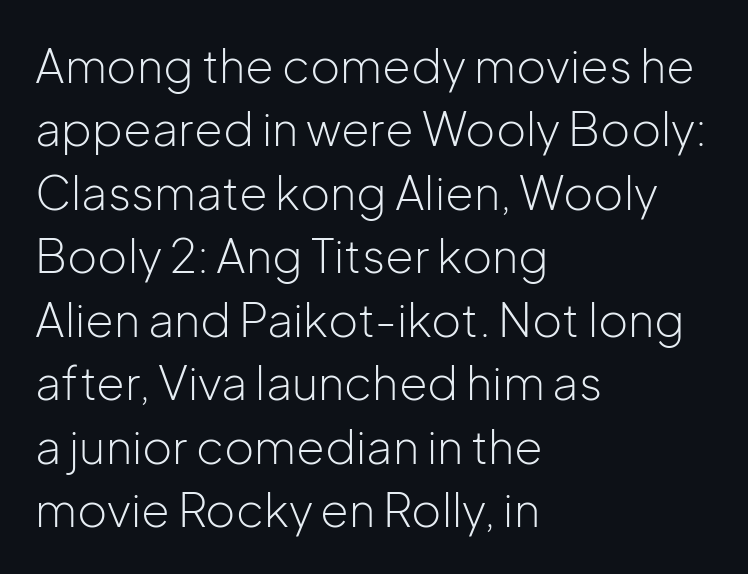
{"serif": "no", "italic": "no", "bold": "no", "weight": "light", "width": "normal", "stroke_contrast": "low", "x_height": "medium", "monospaced": "no", "underline": "no", "align": "left", "line_spacing": "normal", "line_spacing_ratio": 1.38, "letter_spacing": "normal", "letter_spacing_em": 0.0, "glyph_px": 46}
